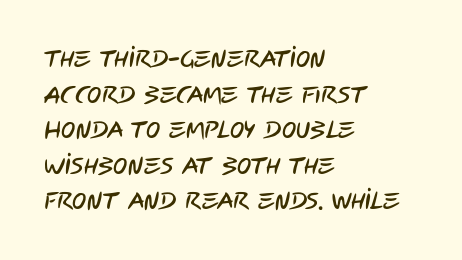
{"underline": "no", "align": "left", "line_spacing": "normal", "line_spacing_ratio": 1.48, "letter_spacing": "normal", "letter_spacing_em": 0.0, "glyph_px": 24}
